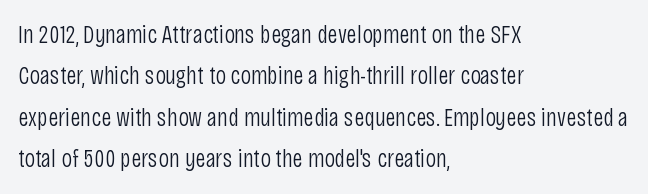
Each stroke keeps to a modest, everyday thickness or less. Whoever set this chose a conventional vertical rhythm. Caption: multi-line text, flush left, ragged right. Underlining? Definitely not there.
